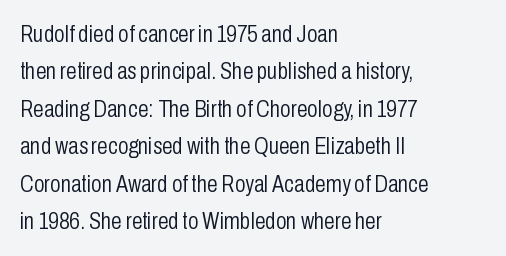
Q: Is the text bold? A: No.
Q: Is the text italic (slanted)? A: No, it is upright.
Q: Is the text underlined? A: No.
Q: How is the paragraph aligned? A: Left-aligned.
Q: Is the spacing between letters normal or unusually wide? A: Normal.
Q: Is the spacing between lines tight, normal or loose? A: Normal.
